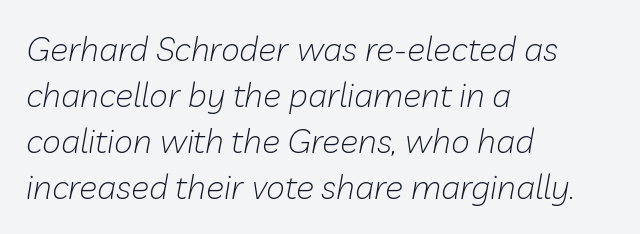
{"italic": "yes", "lean": "right", "slant_degrees": 10, "bold": "no", "weight": "light", "width": "normal", "stroke_contrast": "low", "x_height": "medium", "monospaced": "no", "underline": "no", "align": "left", "line_spacing": "normal", "line_spacing_ratio": 1.35, "letter_spacing": "normal", "letter_spacing_em": 0.0, "glyph_px": 34}
